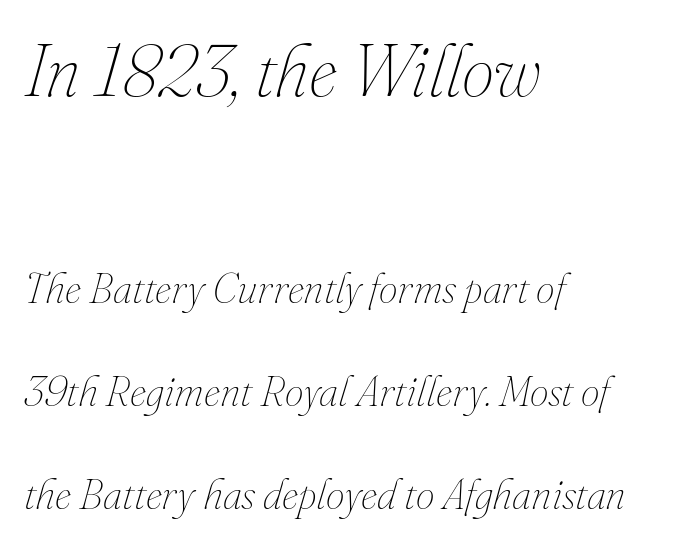
The image shows 73 px thin type, italic (leaning right); set left-aligned, loose line spacing (2.45x), normal letter spacing, not underlined; the first (top) block is 1.74x larger; medium stroke contrast and a small x-height.
